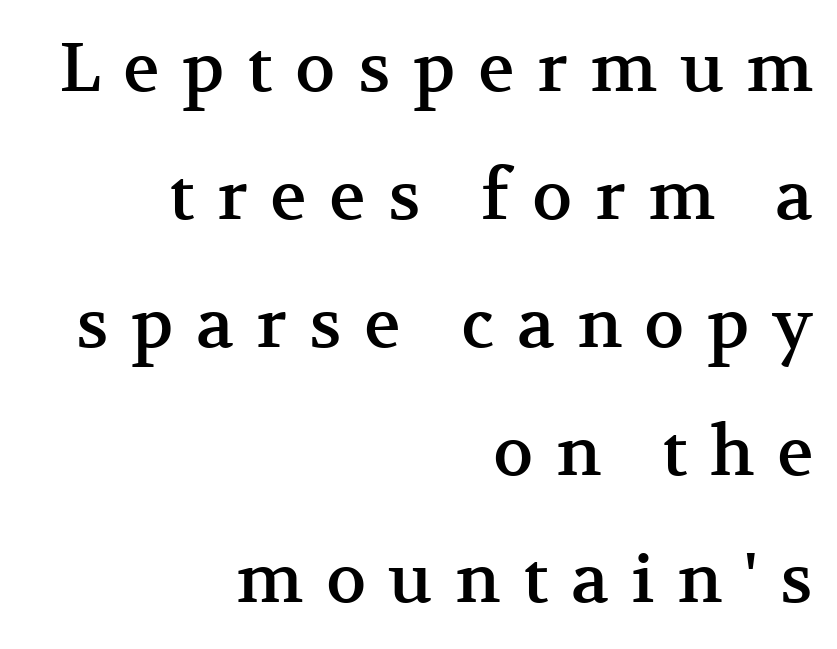
Look at the bottom of the vertical strokes: they flare into serifs here. The face used here is rendered with a markedly widened letterfit. Alignment: flush right. The string is rendered with underlining switched off. Here the designer chose a conventional face with non-uniform glyph widths. The lettering stays uniformly vertical, giving the passage a roman look.
